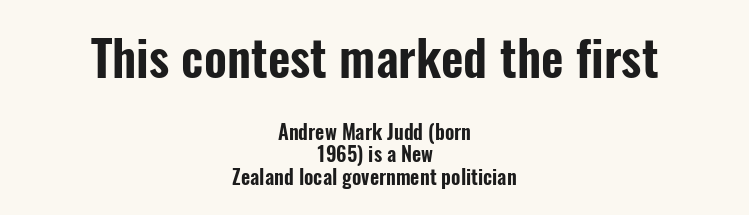
Q: Is the text italic (slanted)? A: No, it is upright.
Q: Is the typeface a serif or a sans-serif typeface? A: Sans-serif.
Q: Is the text underlined? A: No.
Q: How is the paragraph aligned? A: Centered.
Q: Is the spacing between letters normal or unusually wide? A: Normal.
Q: Is the spacing between lines tight, normal or loose? A: Tight.
Q: Which block of text is set in a larger size, the first (top) or the second (bottom)? A: The first (top) one.
Q: Width (condensed, normal, or wide)? A: Condensed.
Q: Stroke contrast? A: Low.
Q: x-height? A: Medium.
Q: Monospaced? A: No.
